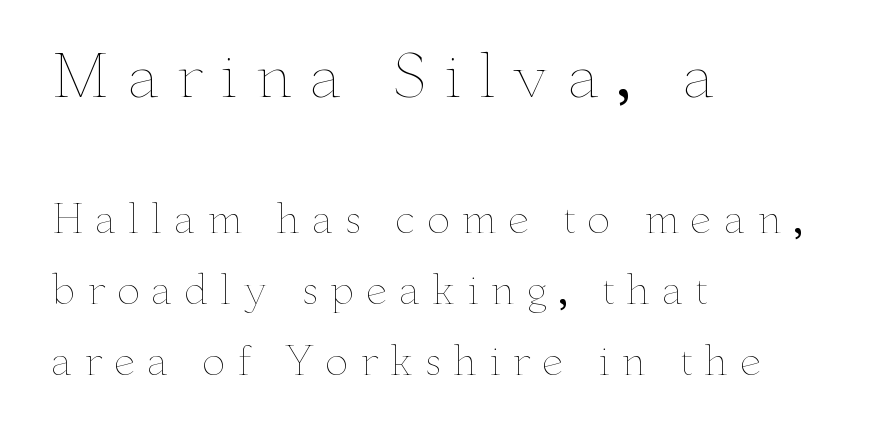
The image shows 58 px thin, wide type, upright; set left-aligned, line spacing 1.81x, unusually wide letter spacing (+0.29 em), not underlined; the first (top) block is 1.49x larger; low stroke contrast and a small x-height.
